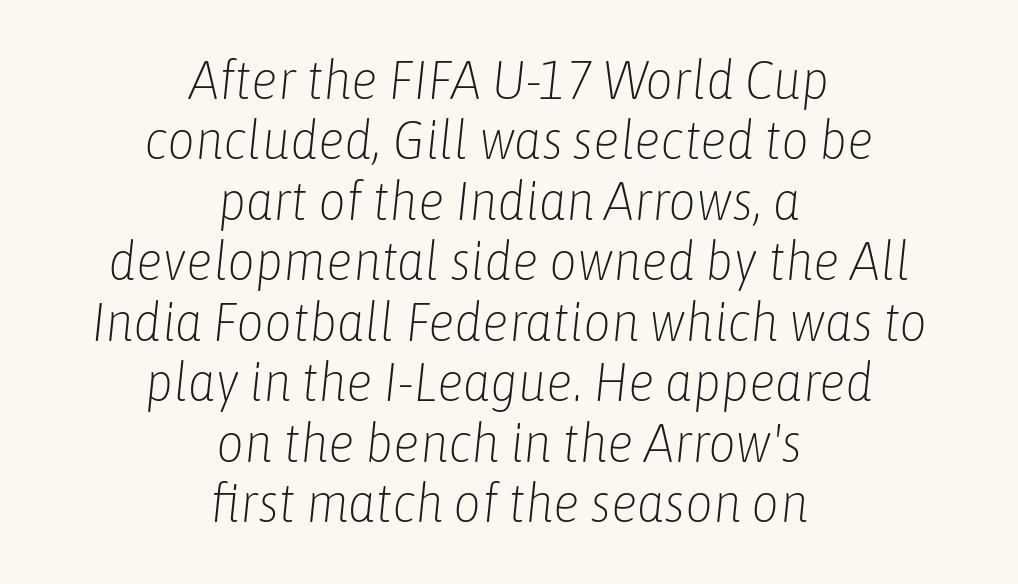
The rendering uses a small line-height, squeezing the rows. Leftover space on each line is divided equally before and after the words. When letters slant like this, we call the style italic. The foot of each line stays bare and open. The cut favours lightness, reaching ordinary text weight at its darkest. Compared with typical body copy, the letter spacing here is the same.
